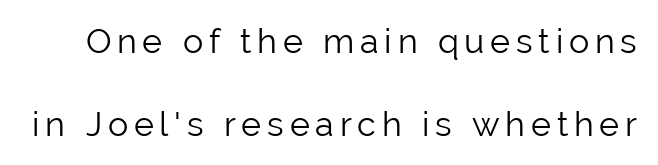
Q: Is the text bold? A: No.
Q: Is the text italic (slanted)? A: No, it is upright.
Q: Is the typeface a serif or a sans-serif typeface? A: Sans-serif.
Q: Is the text underlined? A: No.
Q: Is the spacing between lines tight, normal or loose? A: Loose.
Q: Width (condensed, normal, or wide)? A: Normal.
Q: Stroke contrast? A: Low.
Q: x-height? A: Medium.
Q: Monospaced? A: No.
